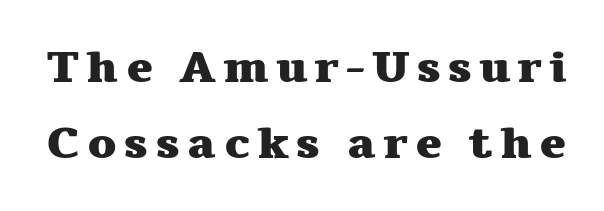
Style check: upright. Each new line begins a customary step beneath the previous one. Chunky letters — that's bold for sure. Are there feet on the stems? There are — it's a serif.
